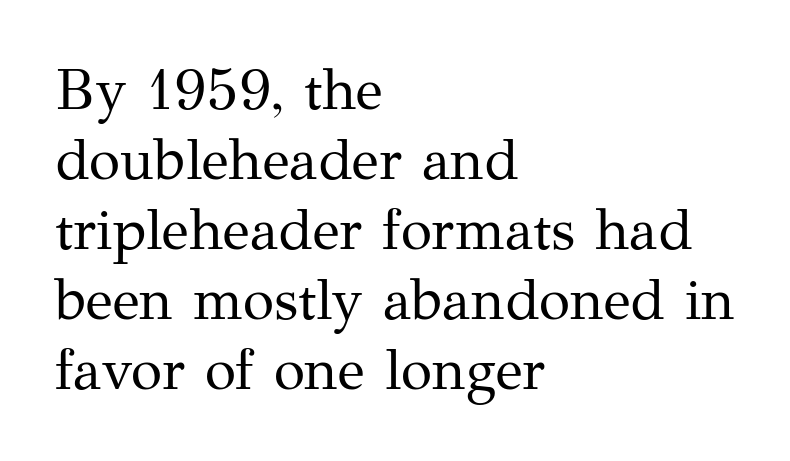
Q: Is the text bold? A: No.
Q: Is the text italic (slanted)? A: No, it is upright.
Q: Is the typeface a serif or a sans-serif typeface? A: Serif.
Q: Is the text underlined? A: No.
Q: How is the paragraph aligned? A: Left-aligned.
Q: Is the spacing between letters normal or unusually wide? A: Normal.
Q: Width (condensed, normal, or wide)? A: Normal.
Q: Stroke contrast? A: Medium.
Q: x-height? A: Medium.
Q: Monospaced? A: No.
